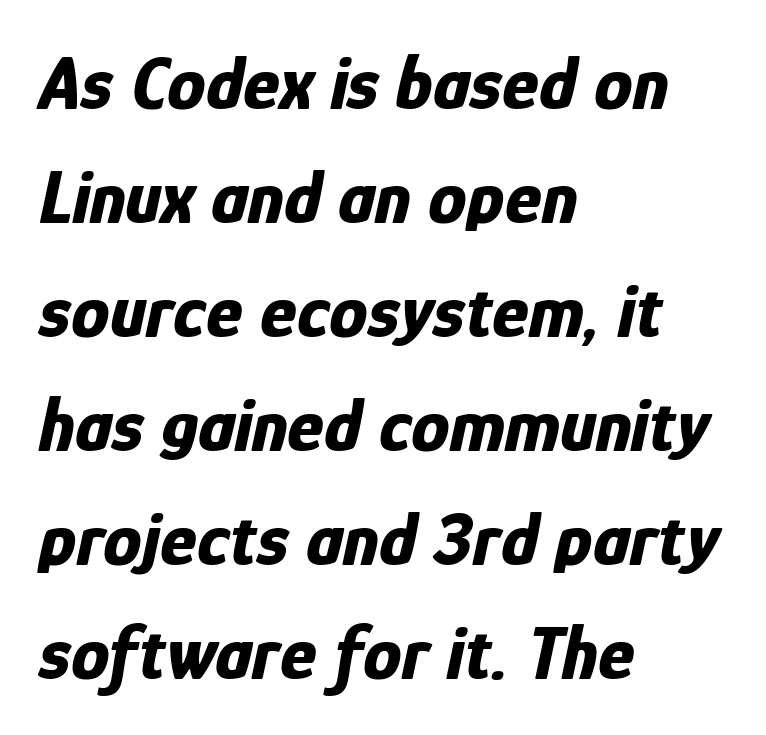
{"italic": "yes", "lean": "right", "slant_degrees": 12, "bold": "yes", "weight": "bold", "width": "condensed", "stroke_contrast": "low", "x_height": "medium", "monospaced": "no", "underline": "no", "align": "left", "line_spacing": "normal", "line_spacing_ratio": 1.48, "letter_spacing": "normal", "letter_spacing_em": 0.0, "glyph_px": 77}
